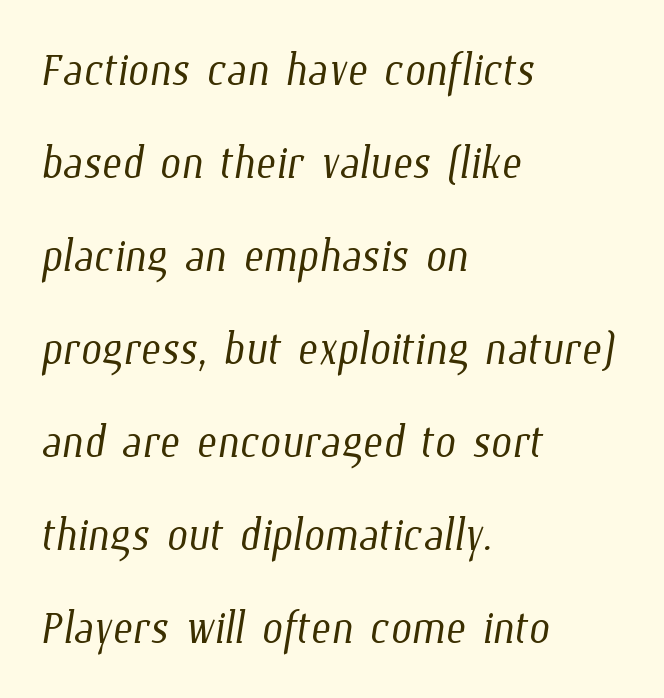
The image shows 60 px light, condensed type; set left-aligned, normal line spacing (1.55x), normal letter spacing, not underlined; low stroke contrast and a medium x-height.
